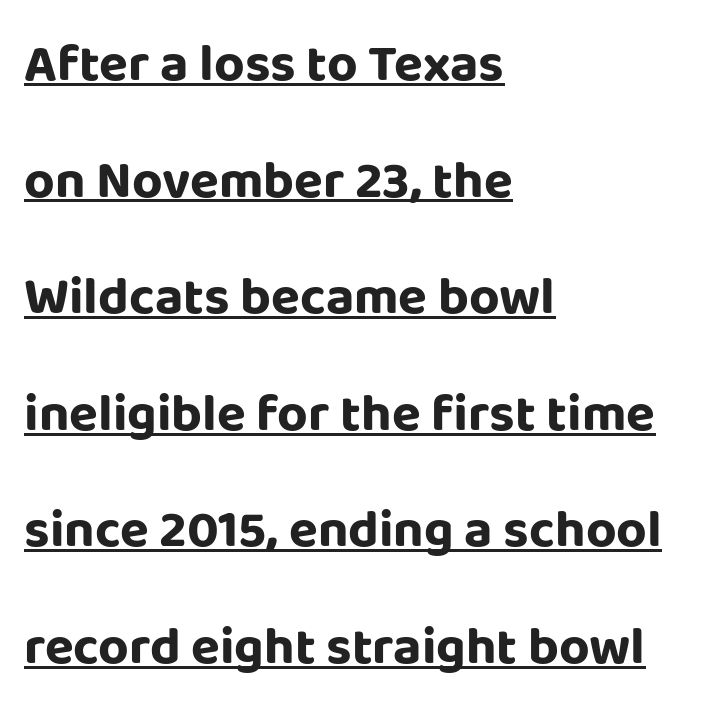
The face used here has the dense, thick strokes of a bold. A typesetter would label this face a sans. Nope, not italic — everything's standing straight. Think of a printed novel: that variable character pitch is what you see here. The specimen includes a rule beneath the text block's lines.
